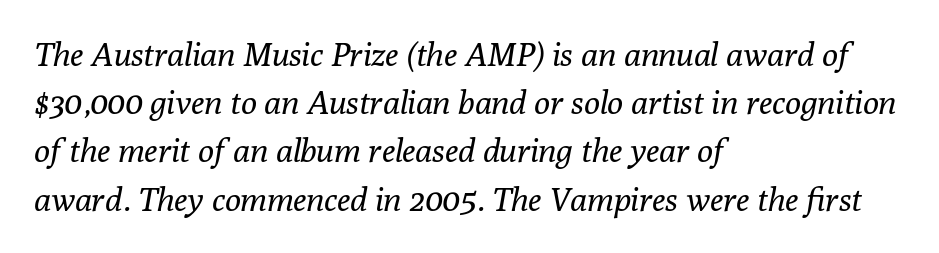
The image shows 33 px regular-weight serif type, italic (leaning right); set left-aligned, normal line spacing (1.46x), normal letter spacing, not underlined; low stroke contrast and a medium x-height.
